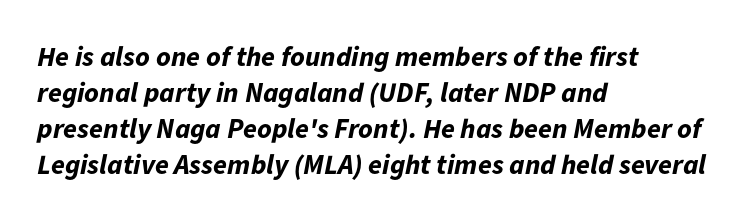
{"italic": "yes", "lean": "right", "slant_degrees": 11, "bold": "yes", "weight": "bold", "width": "normal", "stroke_contrast": "low", "x_height": "medium", "monospaced": "no", "underline": "no", "align": "left", "line_spacing": "normal", "line_spacing_ratio": 1.28, "letter_spacing": "normal", "letter_spacing_em": 0.0, "glyph_px": 28}
